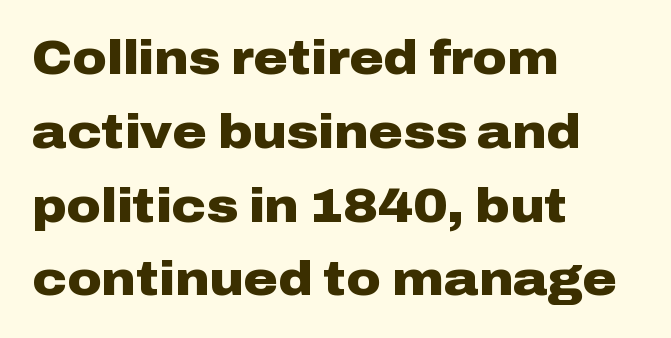
{"serif": "no", "italic": "no", "bold": "yes", "weight": "heavy", "width": "wide", "stroke_contrast": "low", "x_height": "medium", "monospaced": "no", "underline": "no", "align": "left", "line_spacing": "normal", "line_spacing_ratio": 1.57, "letter_spacing": "normal", "letter_spacing_em": 0.0, "glyph_px": 47}
